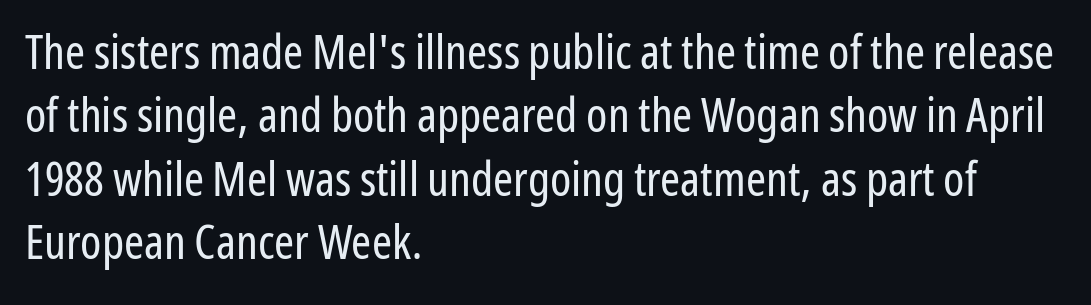
Q: Is the text bold? A: No.
Q: Is the text italic (slanted)? A: No, it is upright.
Q: Is the typeface a serif or a sans-serif typeface? A: Sans-serif.
Q: Is the text underlined? A: No.
Q: How is the paragraph aligned? A: Left-aligned.
Q: Is the spacing between letters normal or unusually wide? A: Normal.
Q: Is the spacing between lines tight, normal or loose? A: Normal.
Q: Width (condensed, normal, or wide)? A: Condensed.
Q: Stroke contrast? A: Low.
Q: x-height? A: Medium.
Q: Monospaced? A: No.
